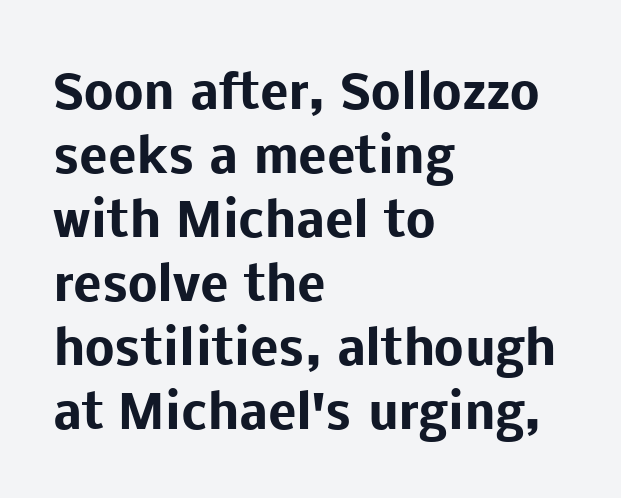
The image shows 47 px heavy sans-serif type, upright; set left-aligned, normal line spacing (1.36x), normal letter spacing, not underlined; low stroke contrast and a medium x-height.
